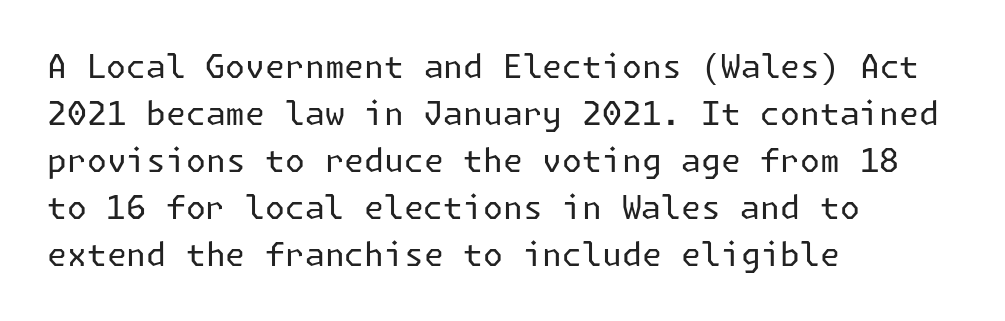
Q: Is the text bold? A: No.
Q: Is the text italic (slanted)? A: No, it is upright.
Q: Is the typeface a serif or a sans-serif typeface? A: Sans-serif.
Q: Is the text underlined? A: No.
Q: How is the paragraph aligned? A: Left-aligned.
Q: Is the spacing between letters normal or unusually wide? A: Normal.
Q: Is the spacing between lines tight, normal or loose? A: Normal.
Q: Width (condensed, normal, or wide)? A: Normal.
Q: Stroke contrast? A: Low.
Q: x-height? A: Medium.
